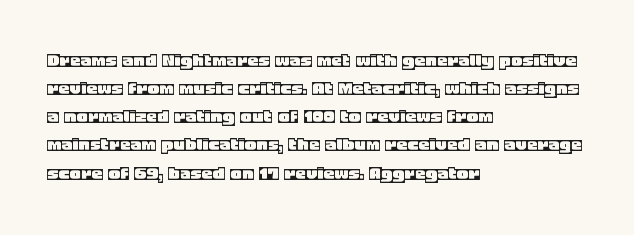
Style check: upright. Decoration check: the copy has no underline. The gaps between neighbouring characters are ordinary and unremarkable. This sample is left-justified, so line endings fall wherever the words run out. The rows are spaced the way most documents space them.
